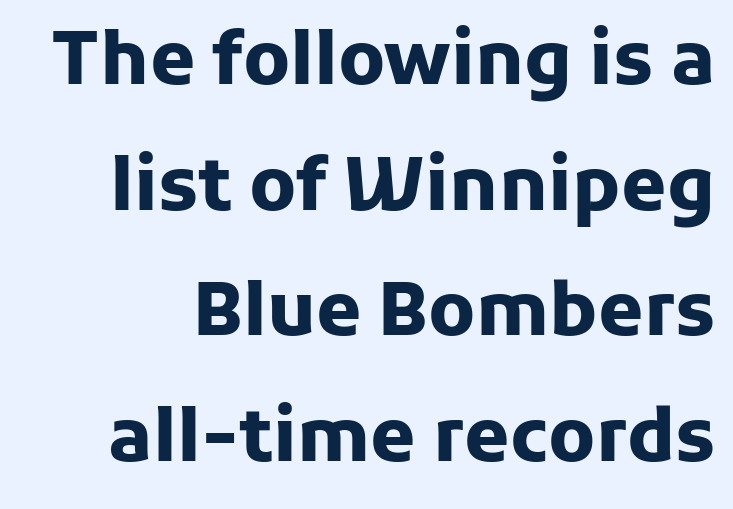
Q: Is the text bold? A: Yes.
Q: Is the text italic (slanted)? A: No, it is upright.
Q: Is the typeface a serif or a sans-serif typeface? A: Sans-serif.
Q: Is the text underlined? A: No.
Q: Is the spacing between letters normal or unusually wide? A: Normal.
Q: Width (condensed, normal, or wide)? A: Normal.
Q: Stroke contrast? A: Low.
Q: x-height? A: Medium.
Q: Monospaced? A: No.
